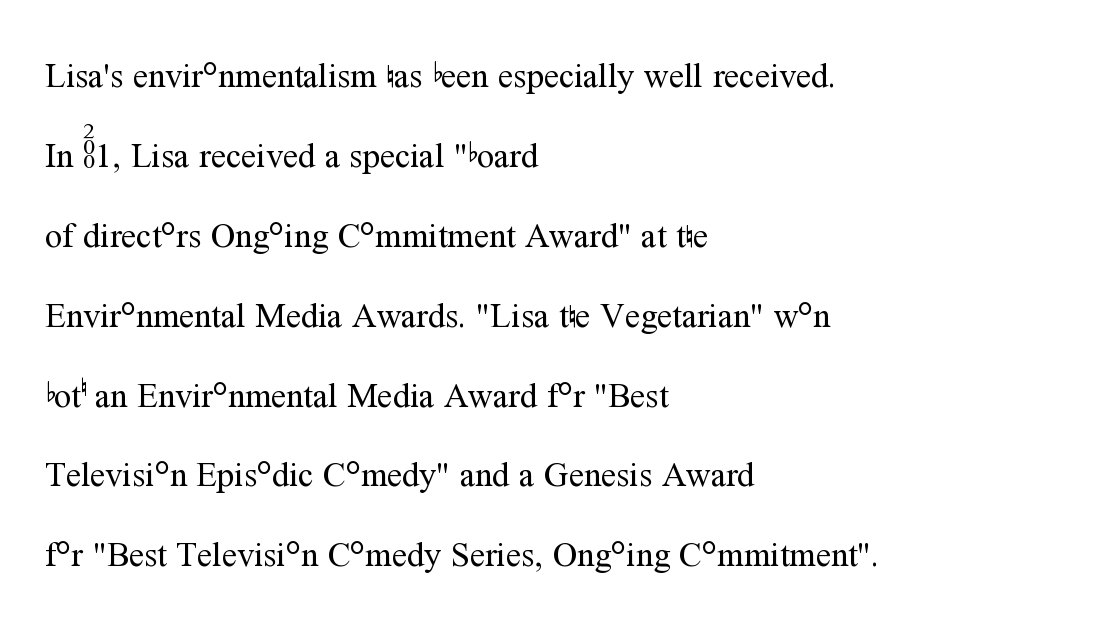
Q: Is the text bold? A: No.
Q: Is the text italic (slanted)? A: No, it is upright.
Q: Is the typeface a serif or a sans-serif typeface? A: Serif.
Q: Is the text underlined? A: No.
Q: How is the paragraph aligned? A: Left-aligned.
Q: Is the spacing between letters normal or unusually wide? A: Normal.
Q: Is the spacing between lines tight, normal or loose? A: Loose.
Q: Width (condensed, normal, or wide)? A: Normal.
Q: Stroke contrast? A: Medium.
Q: x-height? A: Medium.
Q: Monospaced? A: No.
